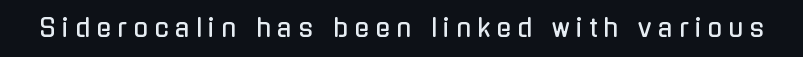
The image shows 24 px text type, upright; set unusually wide letter spacing (+0.27 em), not underlined.
